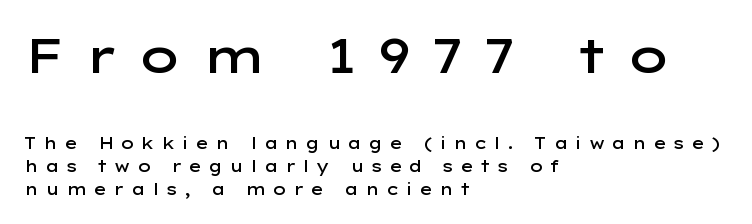
Q: Is the text bold? A: Semi-bold.
Q: Is the text italic (slanted)? A: No, it is upright.
Q: Is the typeface a serif or a sans-serif typeface? A: Sans-serif.
Q: Is the text underlined? A: No.
Q: How is the paragraph aligned? A: Left-aligned.
Q: Is the spacing between letters normal or unusually wide? A: Unusually wide.
Q: Is the spacing between lines tight, normal or loose? A: Normal.
Q: Which block of text is set in a larger size, the first (top) or the second (bottom)? A: The first (top) one.
Q: Width (condensed, normal, or wide)? A: Wide.
Q: Stroke contrast? A: Low.
Q: x-height? A: Medium.
Q: Monospaced? A: No.
